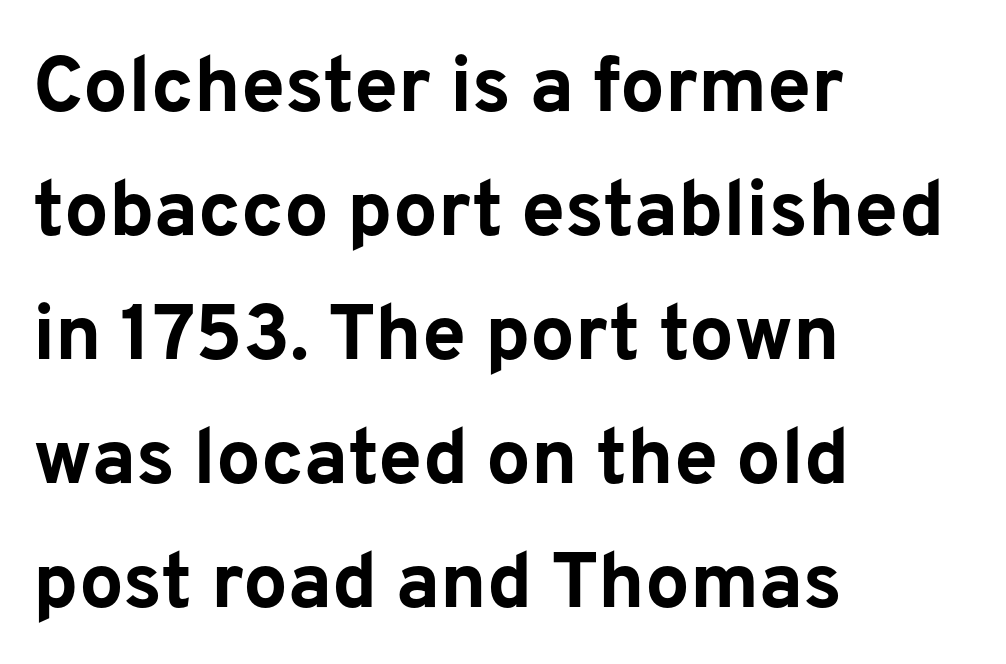
Students, this is bold: see how much ink each stroke carries. Short note: letters normally spaced. The rendering uses natural spacing where letterforms have individual widths. In terms of leading, this rendering sits right in the middle. The font family rendered here belongs to the sans-serif group. The typography opts for an upright posture over an oblique one.
